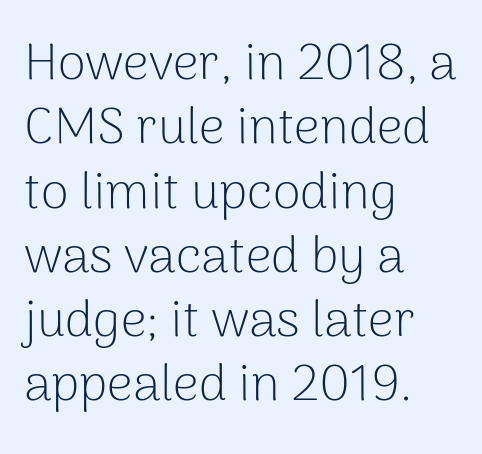
The image shows 51 px light sans-serif type, upright; set left-aligned, normal line spacing (1.26x), normal letter spacing, not underlined; low stroke contrast and a medium x-height.
